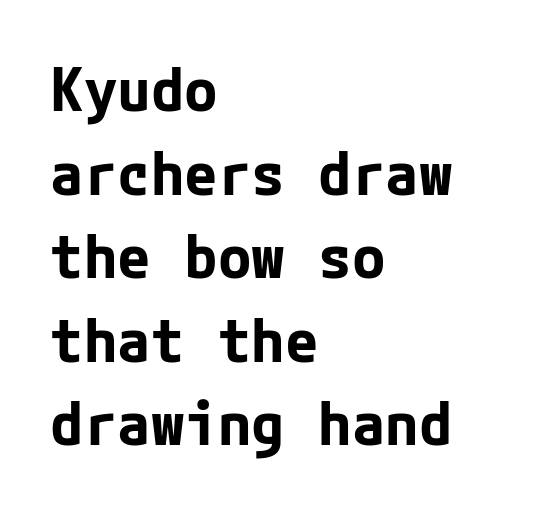
The image shows 61 px bold sans-serif type, upright; set left-aligned, normal line spacing (1.37x), normal letter spacing, not underlined; low stroke contrast and a medium x-height.
